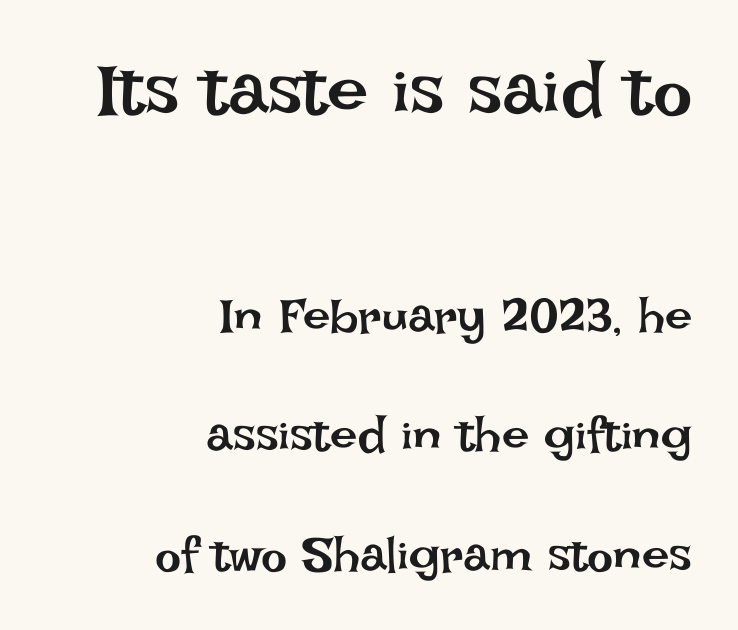
The image shows 74 px regular-weight type, upright; set right-aligned, loose line spacing (2.44x), normal letter spacing, not underlined; the first (top) block is 1.51x larger; low stroke contrast and a large x-height.
